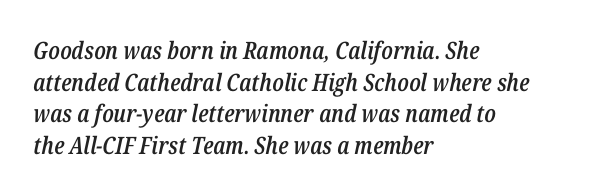
{"italic": "yes", "lean": "right", "slant_degrees": 12, "bold": "semi", "underline": "no", "align": "left", "line_spacing": "normal", "line_spacing_ratio": 1.32, "letter_spacing": "normal", "letter_spacing_em": 0.0, "glyph_px": 24}
